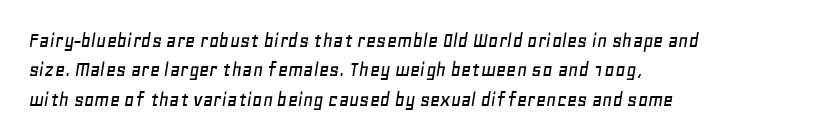
Glance below the letters and you will spot only blank space. Nothing unusual about the tracking: characters are spaced as the font intends. Left-aligned paragraph, ragged on the right. Slanted lettering throughout. What's the leading like? Ordinary, nothing unusual.
